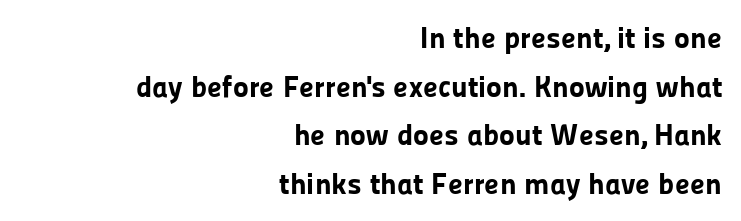
Q: Is the text bold? A: Yes.
Q: Is the text italic (slanted)? A: No, it is upright.
Q: Is the typeface a serif or a sans-serif typeface? A: Sans-serif.
Q: Is the text underlined? A: No.
Q: How is the paragraph aligned? A: Right-aligned.
Q: Is the spacing between letters normal or unusually wide? A: Normal.
Q: Is the spacing between lines tight, normal or loose? A: Normal.
Q: Width (condensed, normal, or wide)? A: Normal.
Q: Stroke contrast? A: Low.
Q: x-height? A: Medium.
Q: Monospaced? A: No.
